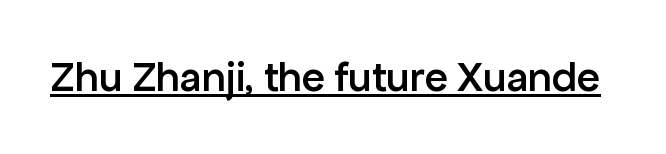
Q: Is the text bold? A: Semi-bold.
Q: Is the text italic (slanted)? A: No, it is upright.
Q: Is the typeface a serif or a sans-serif typeface? A: Sans-serif.
Q: Is the text underlined? A: Yes.
Q: Is the spacing between letters normal or unusually wide? A: Normal.
Q: Width (condensed, normal, or wide)? A: Normal.
Q: Stroke contrast? A: Low.
Q: x-height? A: Medium.
Q: Monospaced? A: No.
